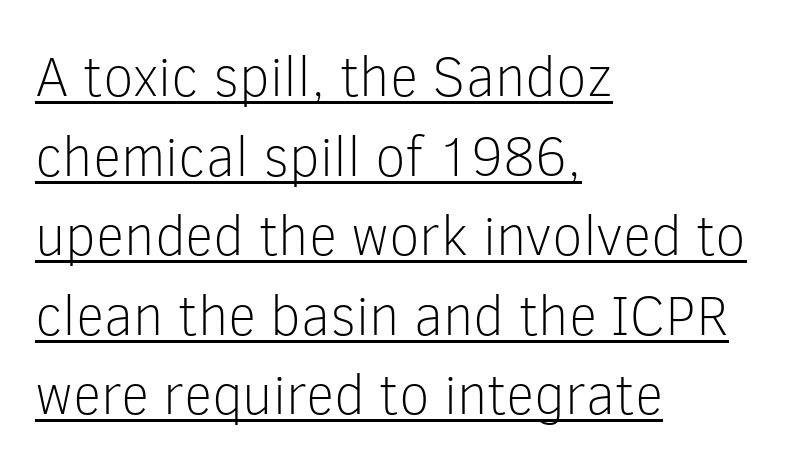
Q: Is the text bold? A: No.
Q: Is the text italic (slanted)? A: No, it is upright.
Q: Is the typeface a serif or a sans-serif typeface? A: Sans-serif.
Q: Is the text underlined? A: Yes.
Q: How is the paragraph aligned? A: Left-aligned.
Q: Is the spacing between letters normal or unusually wide? A: Normal.
Q: Is the spacing between lines tight, normal or loose? A: Normal.
Q: Width (condensed, normal, or wide)? A: Normal.
Q: Stroke contrast? A: Low.
Q: x-height? A: Medium.
Q: Monospaced? A: No.
